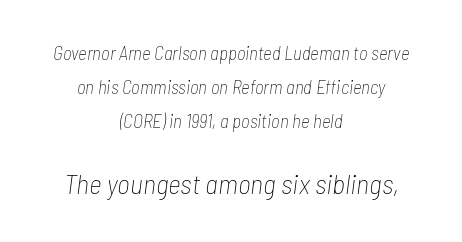
Note: smaller setting up top, larger setting below. Think of a printed novel: that variable character pitch is what you see here. The whitespace from short lines is split evenly between both sides. The font's italic variant was chosen for this text.
